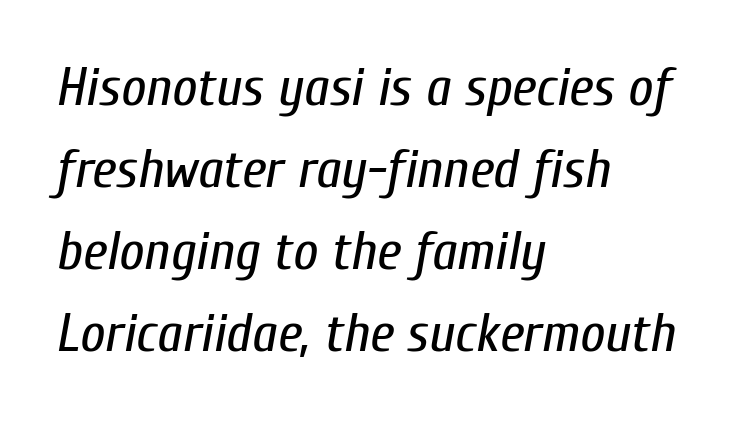
The image shows 55 px regular-weight, condensed type, italic (leaning right); set left-aligned, normal line spacing (1.49x), normal letter spacing, not underlined; low stroke contrast and a medium x-height.
